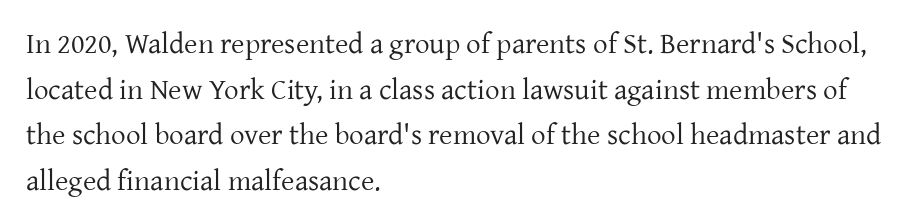
{"serif": "yes", "italic": "no", "bold": "no", "weight": "regular", "width": "normal", "stroke_contrast": "low", "x_height": "medium", "monospaced": "no", "underline": "no", "align": "left", "line_spacing": "normal", "line_spacing_ratio": 1.57, "letter_spacing": "normal", "letter_spacing_em": 0.0, "glyph_px": 29}
